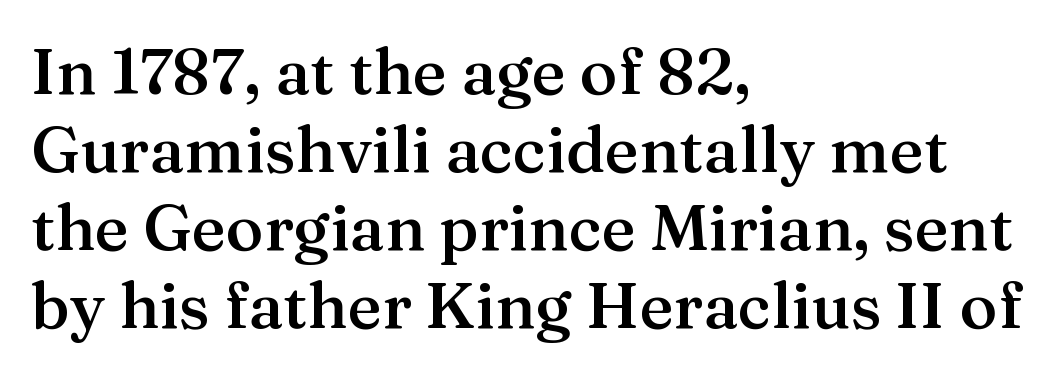
The setting favours the left margin, as ordinary paragraphs usually do. The font is running at a semibold setting, under full bold. Beneath every word, the page is bare. The letterforms sit shoulder to shoulder at normal distance. A typesetter would mark this as roman, not italic.
